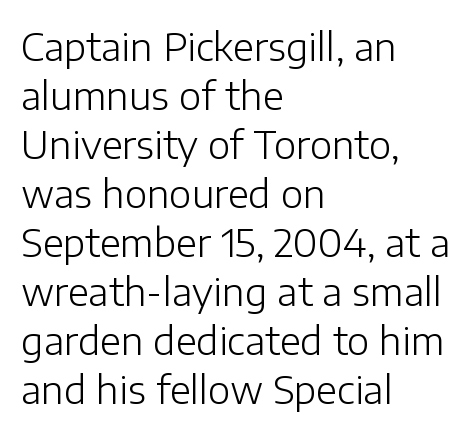
Q: Is the text bold? A: No.
Q: Is the text italic (slanted)? A: No, it is upright.
Q: Is the typeface a serif or a sans-serif typeface? A: Sans-serif.
Q: Is the text underlined? A: No.
Q: How is the paragraph aligned? A: Left-aligned.
Q: Is the spacing between letters normal or unusually wide? A: Normal.
Q: Is the spacing between lines tight, normal or loose? A: Normal.
Q: Width (condensed, normal, or wide)? A: Normal.
Q: Stroke contrast? A: Low.
Q: x-height? A: Medium.
Q: Monospaced? A: No.
